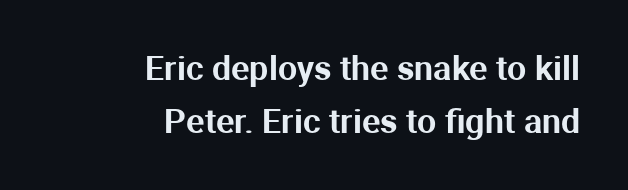
Q: Is the text italic (slanted)? A: No, it is upright.
Q: Is the typeface a serif or a sans-serif typeface? A: Sans-serif.
Q: Is the text underlined? A: No.
Q: How is the paragraph aligned? A: Right-aligned.
Q: Is the spacing between letters normal or unusually wide? A: Normal.
Q: Is the spacing between lines tight, normal or loose? A: Normal.
Q: Width (condensed, normal, or wide)? A: Normal.
Q: Stroke contrast? A: Medium.
Q: x-height? A: Medium.
Q: Monospaced? A: No.
